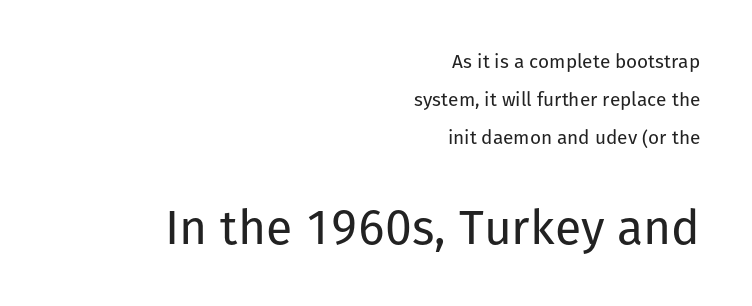
Look at the tracking — it's just the regular setting, nothing added. These glyphs show unthickened strokes, regular width or finer. Look at the glyph heights: the lower group is clearly the bigger setting. Do the characters align in a grid? No, the font is proportional.
